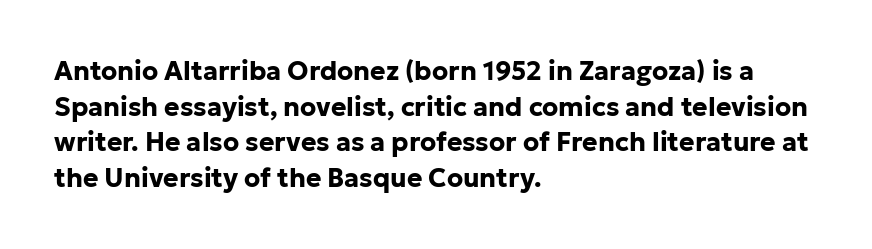
Descenders are the only things crossing below the line. Weight: bold. The tracking reads as untouched default to a designer's eye. A typesetter would mark this as roman, not italic.
